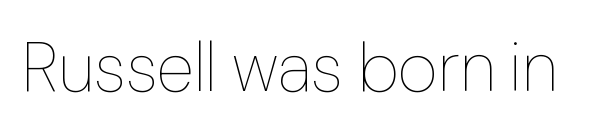
Q: Is the text bold? A: No.
Q: Is the text italic (slanted)? A: No, it is upright.
Q: Is the text underlined? A: No.
Q: Is the spacing between letters normal or unusually wide? A: Normal.
Q: Width (condensed, normal, or wide)? A: Normal.
Q: Stroke contrast? A: Low.
Q: x-height? A: Medium.
Q: Monospaced? A: No.
